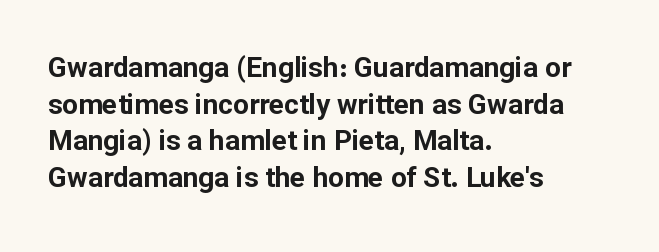
Q: Is the text bold? A: Yes.
Q: Is the text italic (slanted)? A: No, it is upright.
Q: Is the typeface a serif or a sans-serif typeface? A: Sans-serif.
Q: Is the text underlined? A: No.
Q: How is the paragraph aligned? A: Left-aligned.
Q: Is the spacing between letters normal or unusually wide? A: Normal.
Q: Is the spacing between lines tight, normal or loose? A: Normal.
Q: Width (condensed, normal, or wide)? A: Normal.
Q: Stroke contrast? A: Low.
Q: x-height? A: Medium.
Q: Monospaced? A: No.
